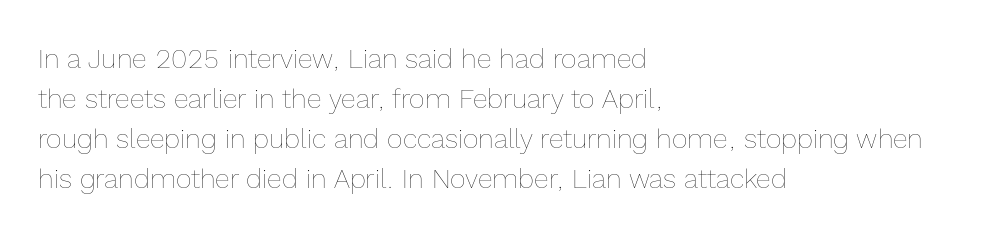
Italic: no, the glyphs are upright roman. Observe the ordinary spacing: letters are neighbours, not strangers. Line spacing here is normal. The zone under the glyphs is completely vacant. These lines stack with their left ends in a neat column.
